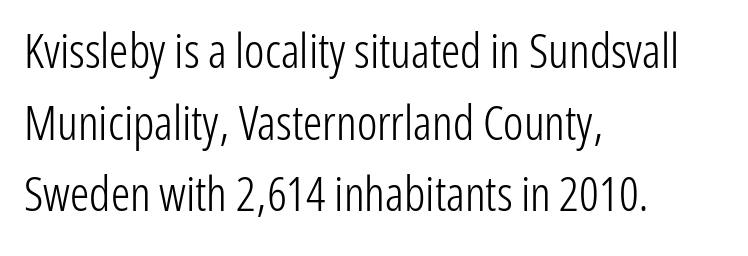
{"serif": "no", "italic": "no", "bold": "no", "weight": "light", "width": "condensed", "stroke_contrast": "low", "x_height": "medium", "monospaced": "no", "underline": "no", "align": "left", "line_spacing": "normal", "line_spacing_ratio": 1.49, "letter_spacing": "normal", "letter_spacing_em": 0.0, "glyph_px": 48}
